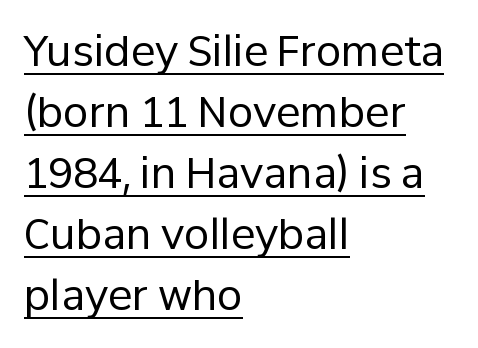
Q: Is the text bold? A: No.
Q: Is the text italic (slanted)? A: No, it is upright.
Q: Is the typeface a serif or a sans-serif typeface? A: Sans-serif.
Q: Is the text underlined? A: Yes.
Q: How is the paragraph aligned? A: Left-aligned.
Q: Is the spacing between letters normal or unusually wide? A: Normal.
Q: Is the spacing between lines tight, normal or loose? A: Normal.
Q: Width (condensed, normal, or wide)? A: Normal.
Q: Stroke contrast? A: Low.
Q: x-height? A: Medium.
Q: Monospaced? A: No.
